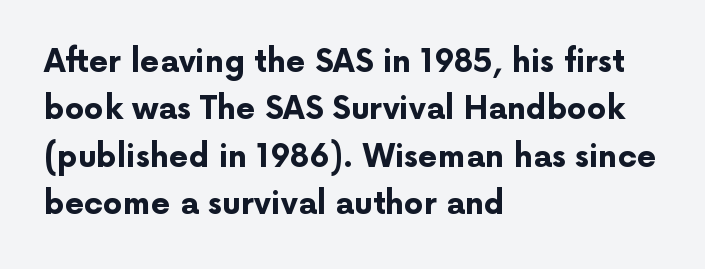
The designer left line spacing at the default. As a designer I'd log this as weight 700, bold. Posture: vertical. These lines are set flush left with a ragged right edge. The foot of each line stays bare and open.
